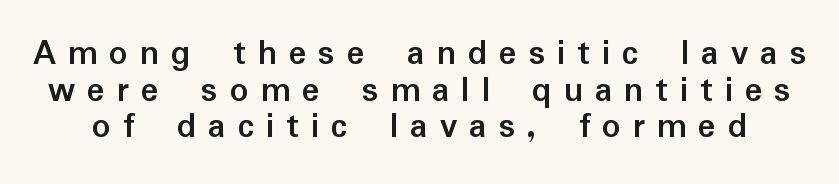
Q: Is the text bold? A: Yes.
Q: Is the text italic (slanted)? A: No, it is upright.
Q: Is the typeface a serif or a sans-serif typeface? A: Sans-serif.
Q: Is the text underlined? A: No.
Q: Is the spacing between letters normal or unusually wide? A: Unusually wide.
Q: Is the spacing between lines tight, normal or loose? A: Tight.
Q: Width (condensed, normal, or wide)? A: Normal.
Q: Stroke contrast? A: Low.
Q: x-height? A: Medium.
Q: Monospaced? A: No.
